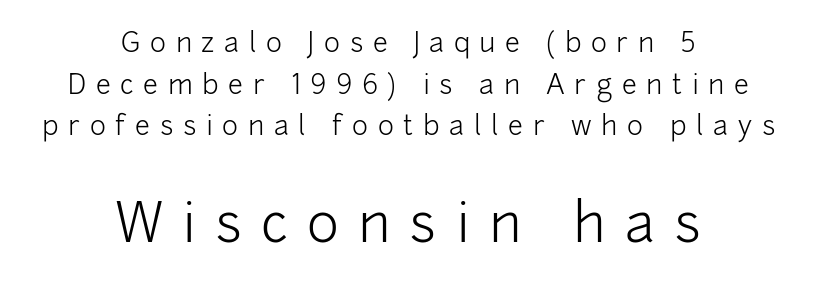
Q: Is the text bold? A: No.
Q: Is the text italic (slanted)? A: No, it is upright.
Q: Is the typeface a serif or a sans-serif typeface? A: Sans-serif.
Q: Is the text underlined? A: No.
Q: How is the paragraph aligned? A: Centered.
Q: Is the spacing between letters normal or unusually wide? A: Unusually wide.
Q: Is the spacing between lines tight, normal or loose? A: Normal.
Q: Which block of text is set in a larger size, the first (top) or the second (bottom)? A: The second (bottom) one.
Q: Width (condensed, normal, or wide)? A: Normal.
Q: Stroke contrast? A: Low.
Q: x-height? A: Medium.
Q: Monospaced? A: No.
